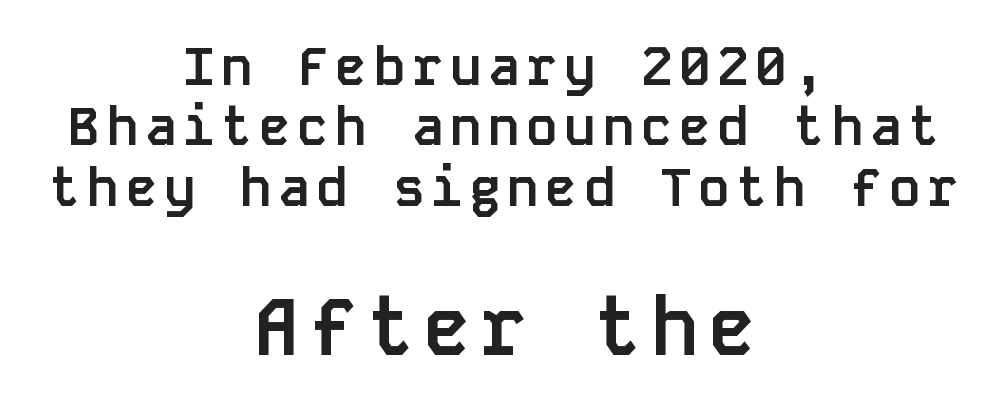
Do the characters align in a grid? Yes, the font is monospaced. Characters remain perfectly vertical along every line. Weight: bold. Layout note: lines centered. Reading down the column, the eye jumps only a short way to each next line. Bare-footed words on every line.
